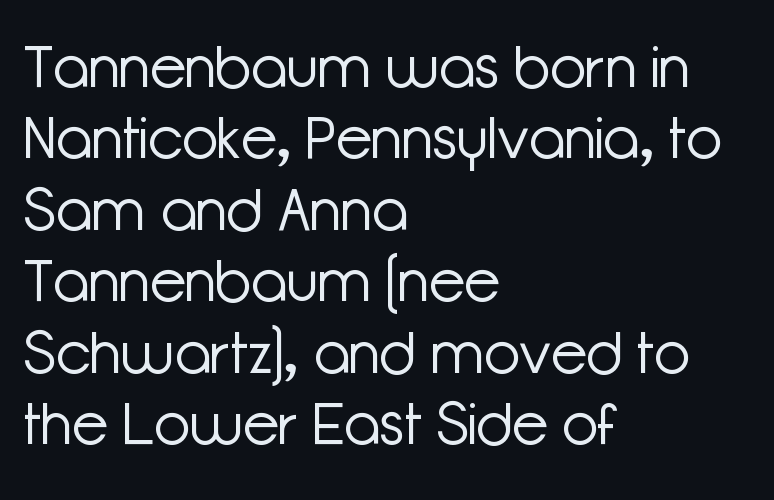
{"serif": "no", "italic": "no", "bold": "no", "weight": "light", "width": "normal", "stroke_contrast": "low", "x_height": "medium", "monospaced": "no", "underline": "no", "align": "left", "line_spacing_ratio": 1.21, "letter_spacing": "normal", "letter_spacing_em": 0.0, "glyph_px": 59}
